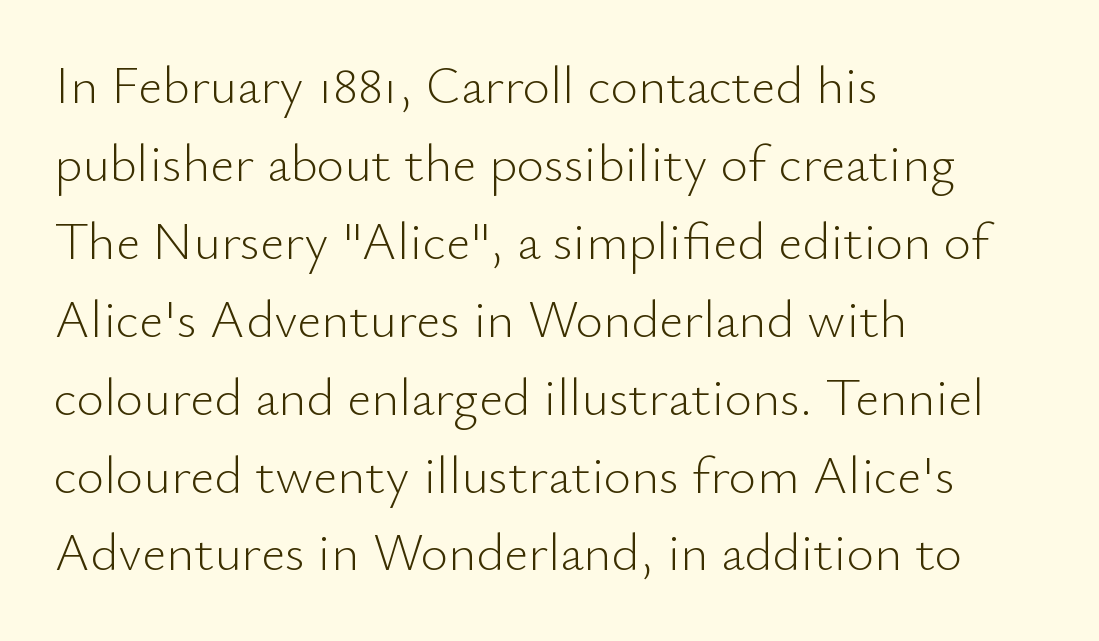
Q: Is the text bold? A: No.
Q: Is the text italic (slanted)? A: No, it is upright.
Q: Is the typeface a serif or a sans-serif typeface? A: Sans-serif.
Q: Is the text underlined? A: No.
Q: How is the paragraph aligned? A: Left-aligned.
Q: Is the spacing between letters normal or unusually wide? A: Normal.
Q: Is the spacing between lines tight, normal or loose? A: Normal.
Q: Width (condensed, normal, or wide)? A: Normal.
Q: Stroke contrast? A: Low.
Q: x-height? A: Small.
Q: Monospaced? A: No.
